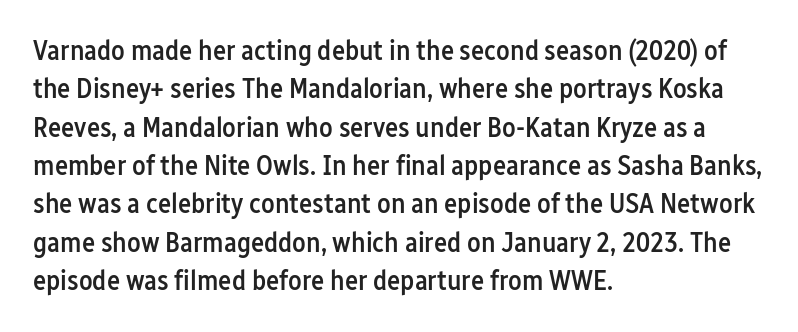
The designer left line spacing at the default. Nope, no serifs anywhere on these letters. Anything drawn beneath the words? Only blank space. Tracking value appears to be zero — textbook default spacing. Note the varied advance widths — an 'i' is clearly narrower than an 'm'.
